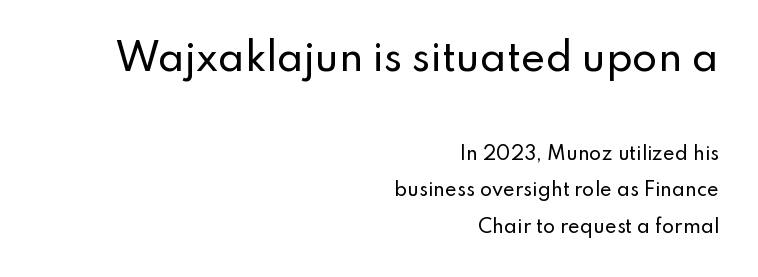
The image shows 37 px sans-serif type, upright; set right-aligned, loose line spacing (2.03x), normal letter spacing, not underlined; the first (top) block is 2.06x larger; low stroke contrast and a small x-height.
